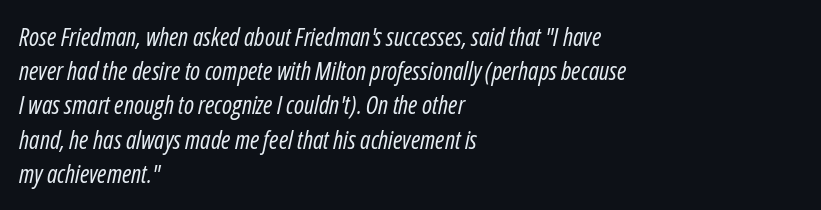
{"italic": "yes", "lean": "right", "slant_degrees": 12, "bold": "no", "underline": "no", "align": "left", "line_spacing": "normal", "line_spacing_ratio": 1.37, "letter_spacing": "normal", "letter_spacing_em": 0.0, "glyph_px": 25}
